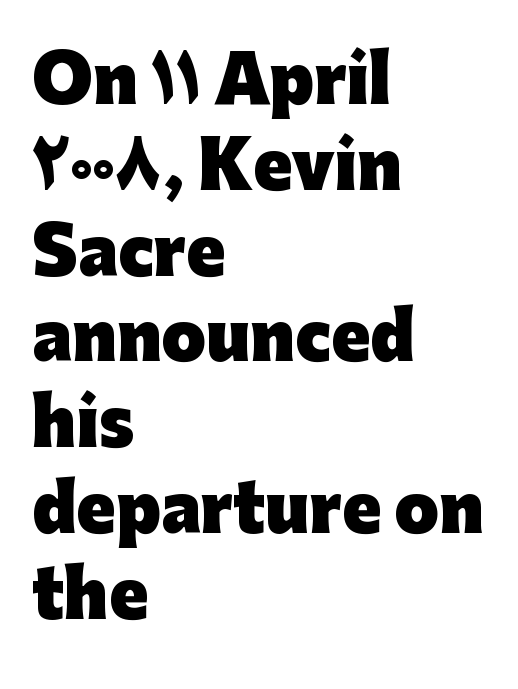
Look at the tracking — it's just the regular setting, nothing added. This rendering features lettering with no underline. In terms of weight, the rendering is a true, heavy bold. Which margin do the lines hug? The left one — the right edge is uneven.
